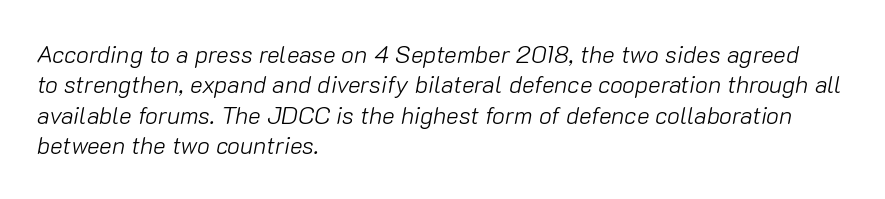
{"italic": "yes", "lean": "right", "slant_degrees": 10, "bold": "no", "underline": "no", "align": "left", "line_spacing": "normal", "line_spacing_ratio": 1.27, "letter_spacing": "normal", "letter_spacing_em": 0.0, "glyph_px": 24}
